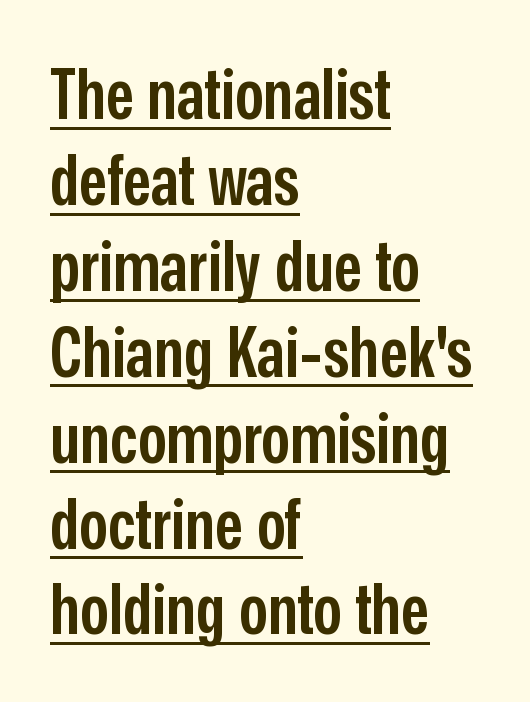
{"serif": "no", "italic": "no", "bold": "semi", "weight": "semibold", "width": "condensed", "stroke_contrast": "low", "x_height": "medium", "monospaced": "no", "underline": "yes", "align": "left", "line_spacing_ratio": 1.21, "letter_spacing": "normal", "letter_spacing_em": 0.0, "glyph_px": 71}
